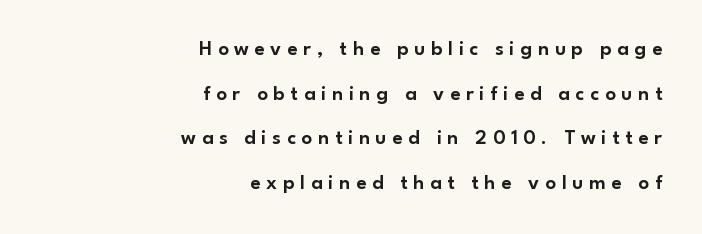
The image shows 21 px text type, upright; set right-aligned, loose line spacing (2.12x), unusually wide letter spacing (+0.27 em), not underlined.
